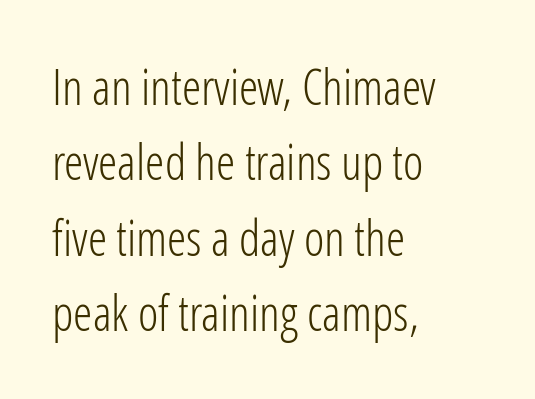
The image shows 49 px light, condensed sans-serif type, upright; set left-aligned, normal line spacing (1.54x), normal letter spacing, not underlined; low stroke contrast and a medium x-height.
